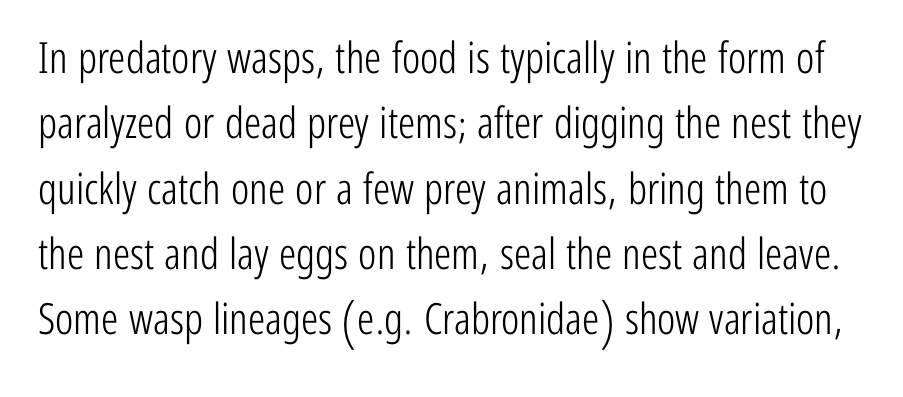
Rows of type keep a routine distance in the vertical direction. Nothing sits at the stroke ends, so this counts as sans-serif. Tracking here is standard; glyphs follow each other at the usual distance. Descenders hang freely into open space. Do the characters align in a grid? No, the font is proportional.
